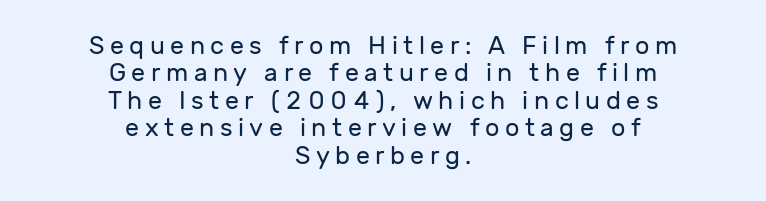
The image shows 25 px text type, upright; set centered, tight line spacing (1.1x), unusually wide letter spacing (+0.22 em), not underlined.
